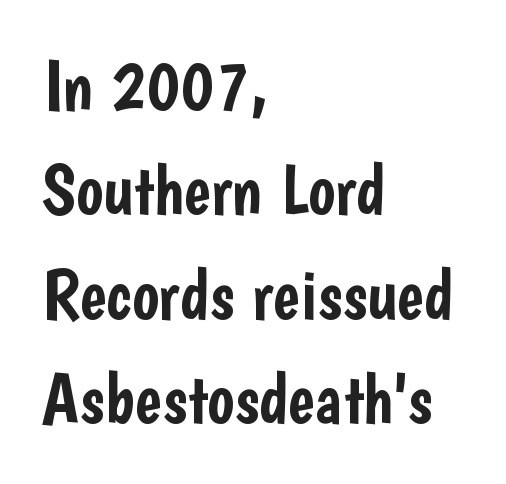
The image shows 72 px condensed sans-serif type, upright; set left-aligned, normal line spacing (1.45x), normal letter spacing, not underlined; low stroke contrast and a medium x-height.
